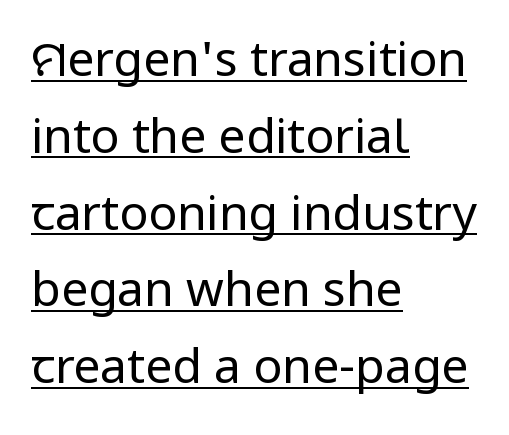
Q: Is the text bold? A: No.
Q: Is the text italic (slanted)? A: No, it is upright.
Q: Is the typeface a serif or a sans-serif typeface? A: Sans-serif.
Q: Is the text underlined? A: Yes.
Q: How is the paragraph aligned? A: Left-aligned.
Q: Is the spacing between letters normal or unusually wide? A: Normal.
Q: Is the spacing between lines tight, normal or loose? A: Normal.
Q: Width (condensed, normal, or wide)? A: Condensed.
Q: Stroke contrast? A: Low.
